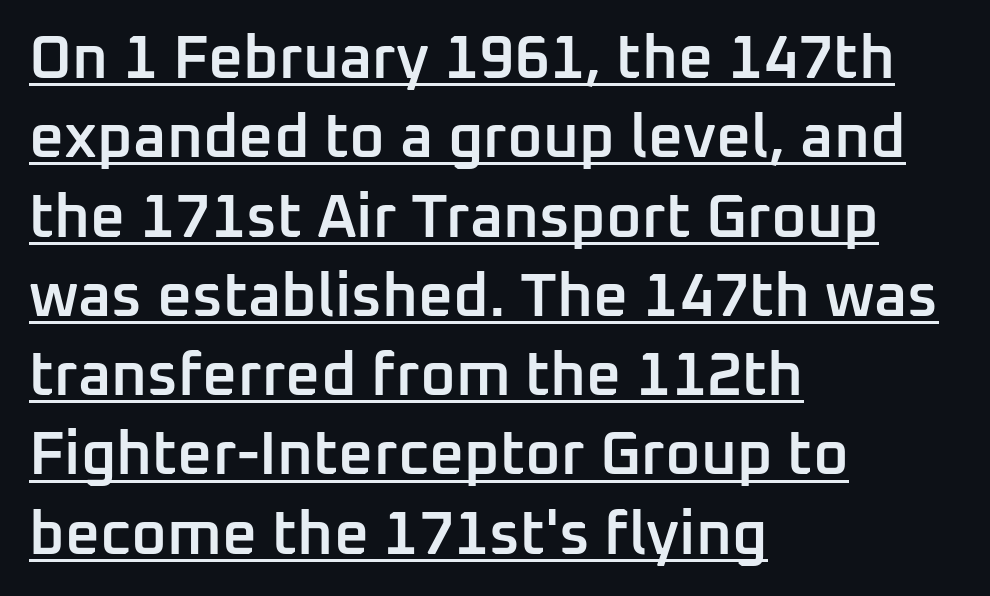
Q: Is the text bold? A: Semi-bold.
Q: Is the text italic (slanted)? A: No, it is upright.
Q: Is the typeface a serif or a sans-serif typeface? A: Sans-serif.
Q: Is the text underlined? A: Yes.
Q: How is the paragraph aligned? A: Left-aligned.
Q: Is the spacing between letters normal or unusually wide? A: Normal.
Q: Is the spacing between lines tight, normal or loose? A: Normal.
Q: Width (condensed, normal, or wide)? A: Normal.
Q: Stroke contrast? A: Low.
Q: x-height? A: Medium.
Q: Monospaced? A: No.
